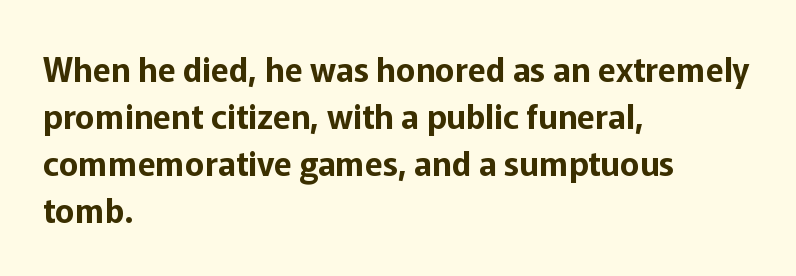
The image shows 33 px sans-serif type, upright; set left-aligned, normal line spacing (1.42x), normal letter spacing, not underlined; low stroke contrast and a medium x-height.
